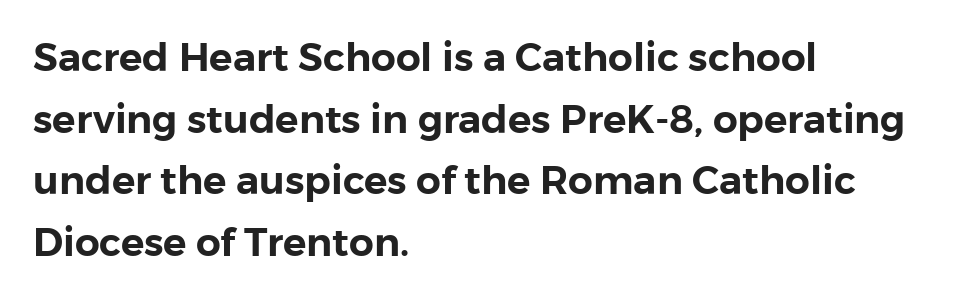
{"serif": "no", "italic": "no", "width": "normal", "stroke_contrast": "low", "x_height": "medium", "monospaced": "no", "underline": "no", "align": "left", "line_spacing": "normal", "line_spacing_ratio": 1.58, "letter_spacing": "normal", "letter_spacing_em": 0.0, "glyph_px": 39}
